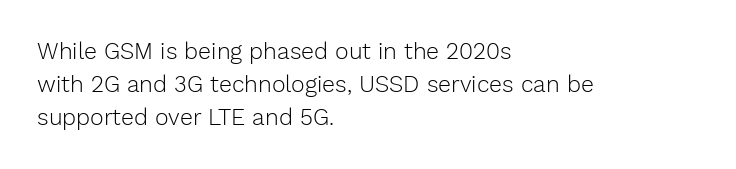
{"italic": "no", "bold": "no", "underline": "no", "align": "left", "line_spacing": "normal", "line_spacing_ratio": 1.44, "letter_spacing": "normal", "letter_spacing_em": 0.0, "glyph_px": 23}
